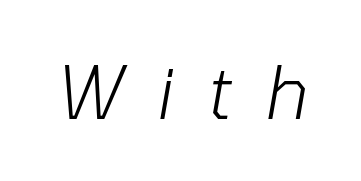
The image shows 72 px light type, italic (leaning right); set unusually wide letter spacing (+0.47 em), not underlined; low stroke contrast and a medium x-height.
